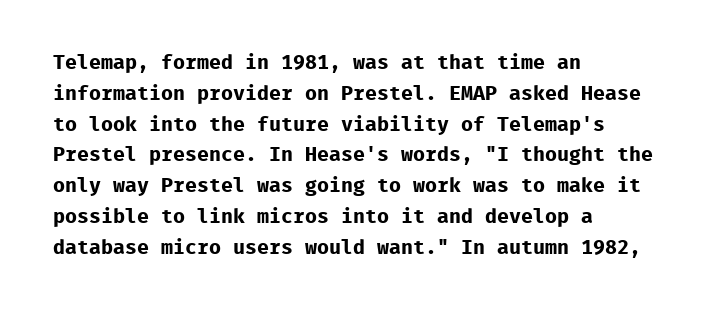
Q: Is the text bold? A: Yes.
Q: Is the text italic (slanted)? A: No, it is upright.
Q: Is the text underlined? A: No.
Q: How is the paragraph aligned? A: Left-aligned.
Q: Is the spacing between letters normal or unusually wide? A: Normal.
Q: Is the spacing between lines tight, normal or loose? A: Normal.
